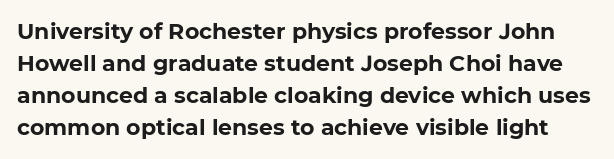
Q: Is the text bold? A: Yes.
Q: Is the text underlined? A: No.
Q: Is the spacing between letters normal or unusually wide? A: Normal.
Q: Is the spacing between lines tight, normal or loose? A: Normal.
